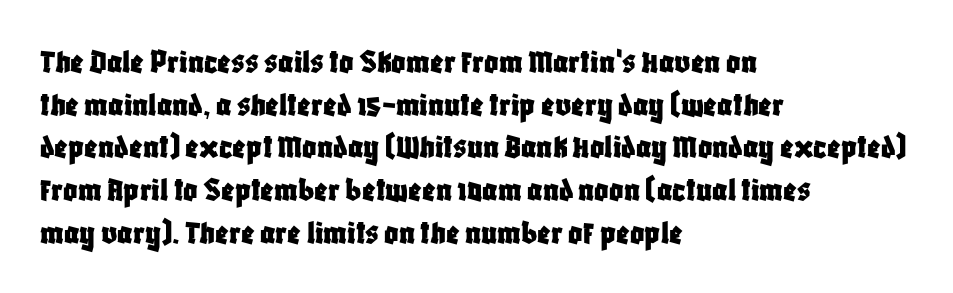
Q: Is the text italic (slanted)? A: No, it is upright.
Q: Is the typeface a serif or a sans-serif typeface? A: Sans-serif.
Q: Is the text underlined? A: No.
Q: How is the paragraph aligned? A: Left-aligned.
Q: Is the spacing between letters normal or unusually wide? A: Normal.
Q: Width (condensed, normal, or wide)? A: Condensed.
Q: Stroke contrast? A: Low.
Q: x-height? A: Large.
Q: Monospaced? A: No.
